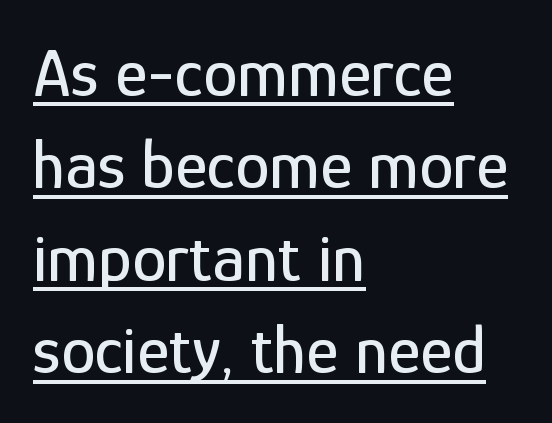
The image shows 69 px condensed sans-serif type, upright; set left-aligned, normal line spacing (1.34x), normal letter spacing, underlined; low stroke contrast and a medium x-height.
